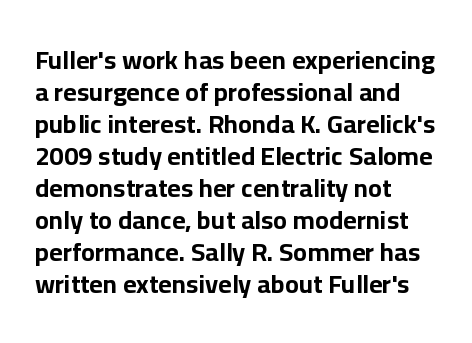
The image shows 26 px bold type, upright; set left-aligned, line spacing 1.23x, normal letter spacing, not underlined.
